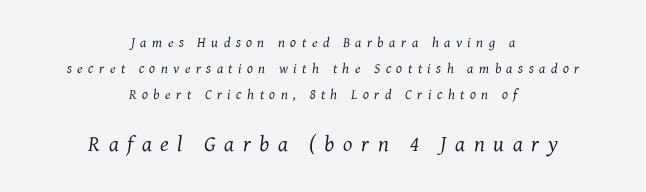
{"italic": "yes", "lean": "right", "slant_degrees": 7, "bold": "no", "underline": "no", "align": "center", "line_spacing_ratio": 1.86, "letter_spacing": "wide", "letter_spacing_em": 0.39, "larger_block": "second", "size_ratio": 1.57, "glyph_px": 22}
